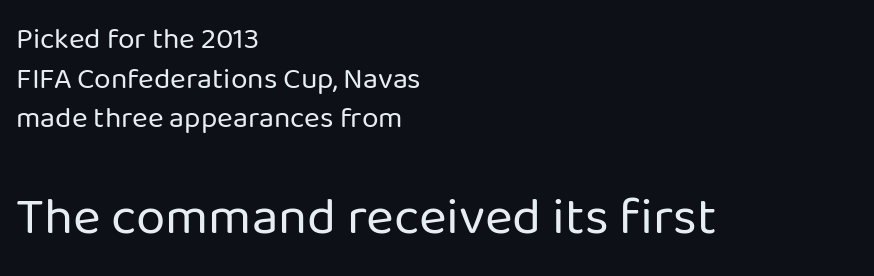
Spacing between characters is what you'd get straight out of the box. The paragraph has a hard left edge and a soft right edge. The foot of each line stays bare and open. Do the characters align in a grid? No, the font is proportional.
